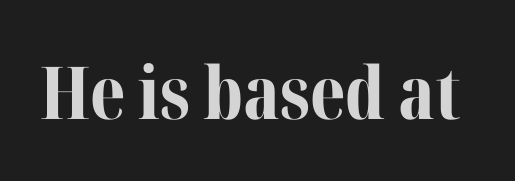
Q: Is the text bold? A: Yes.
Q: Is the text italic (slanted)? A: No, it is upright.
Q: Is the typeface a serif or a sans-serif typeface? A: Serif.
Q: Is the text underlined? A: No.
Q: Is the spacing between letters normal or unusually wide? A: Normal.
Q: Width (condensed, normal, or wide)? A: Normal.
Q: Stroke contrast? A: Medium.
Q: x-height? A: Medium.
Q: Monospaced? A: No.
